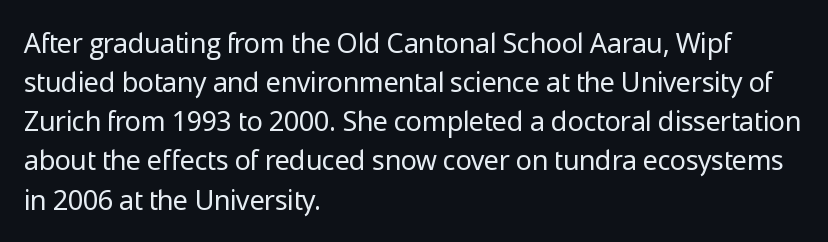
Default kerning and tracking; the words read as compact shapes. No heavy texture on the line: the type isn't bold. A roman cut, with each character standing at attention. Notice how the passage keeps a crisp vertical edge on the left only. Bare-footed words on every line.
